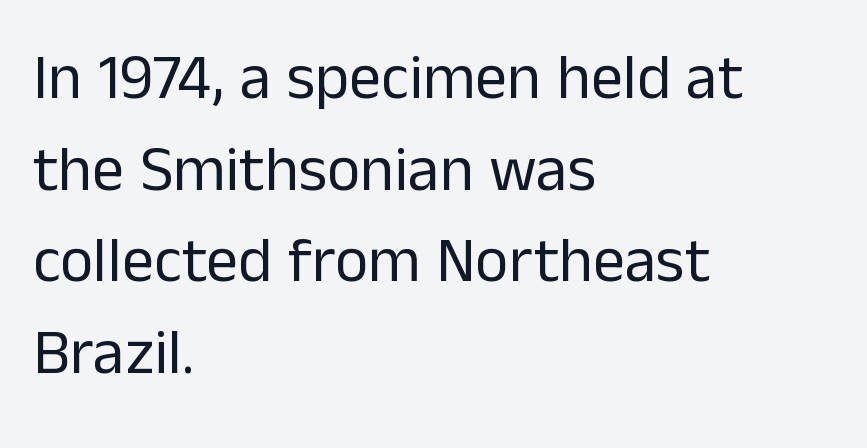
Q: Is the text bold? A: No.
Q: Is the text italic (slanted)? A: No, it is upright.
Q: Is the typeface a serif or a sans-serif typeface? A: Sans-serif.
Q: Is the text underlined? A: No.
Q: How is the paragraph aligned? A: Left-aligned.
Q: Is the spacing between letters normal or unusually wide? A: Normal.
Q: Is the spacing between lines tight, normal or loose? A: Normal.
Q: Width (condensed, normal, or wide)? A: Normal.
Q: Stroke contrast? A: Low.
Q: x-height? A: Medium.
Q: Monospaced? A: No.
